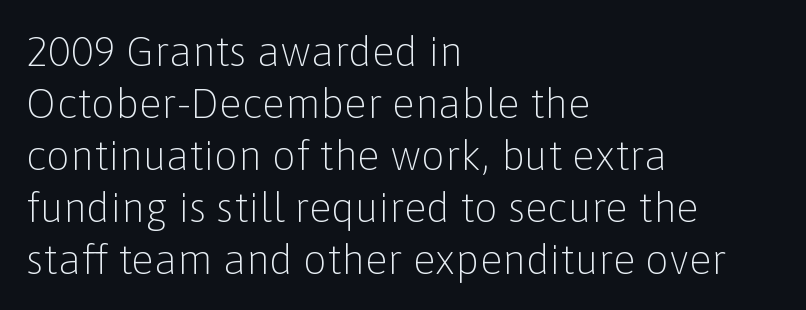
{"serif": "no", "italic": "no", "bold": "no", "weight": "light", "width": "normal", "stroke_contrast": "low", "x_height": "medium", "monospaced": "no", "underline": "no", "align": "left", "line_spacing_ratio": 1.24, "letter_spacing": "normal", "letter_spacing_em": 0.0, "glyph_px": 42}
